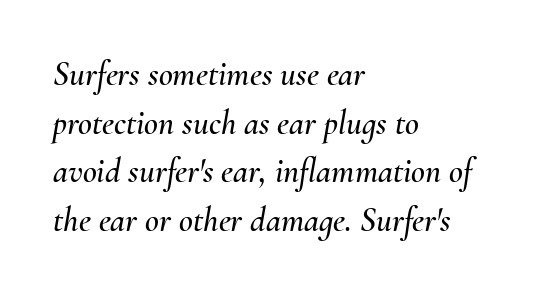
The image shows 34 px text type, italic (leaning right); set left-aligned, normal line spacing (1.43x), normal letter spacing, not underlined; medium stroke contrast and a small x-height.
